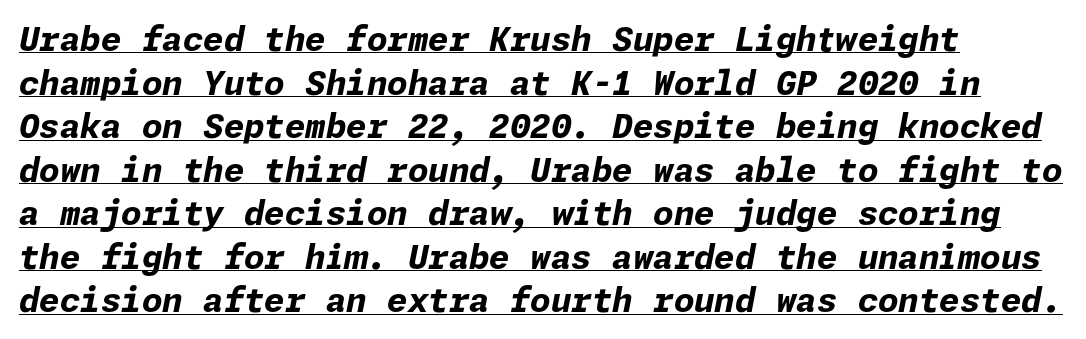
The rendered words wear a rule along their underside. Left-aligned paragraph, ragged on the right. Here the glyphs are tracked normally, forming tight word shapes. Honestly, the row spacing looks completely unremarkable. When letters slant like this, we call the style italic.
